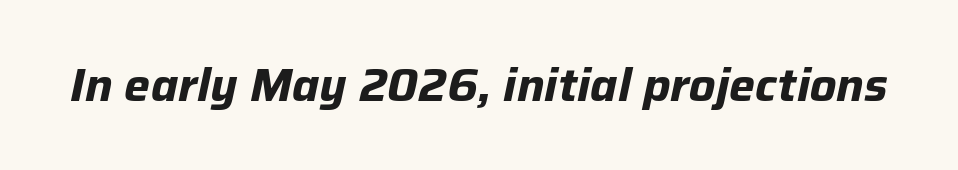
{"italic": "yes", "lean": "right", "slant_degrees": 12, "bold": "yes", "weight": "bold", "width": "normal", "stroke_contrast": "low", "x_height": "medium", "monospaced": "no", "underline": "no", "letter_spacing": "normal", "letter_spacing_em": 0.0, "glyph_px": 46}
